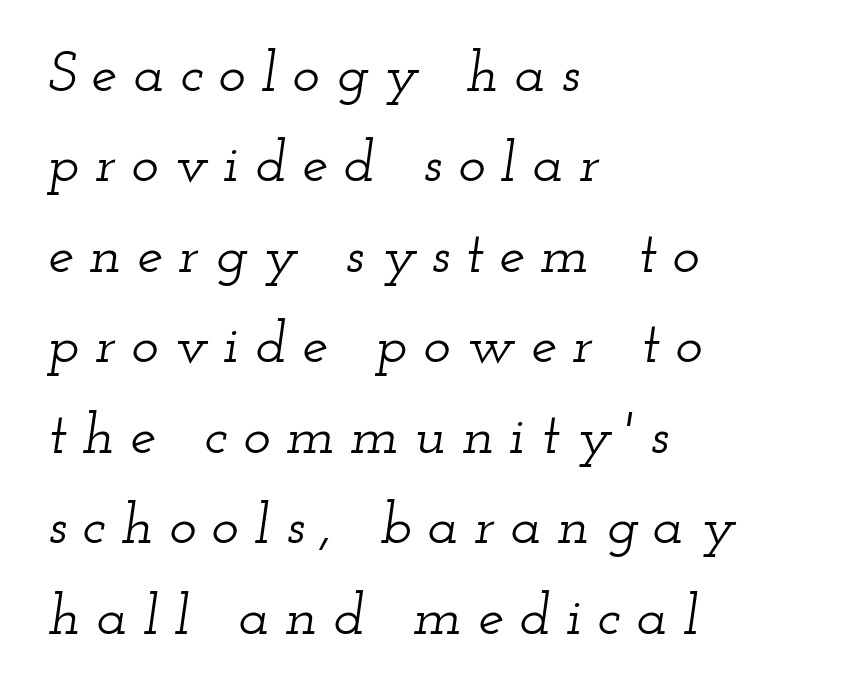
The font family rendered here belongs to the serif group. This sample has the flowing, uneven cadence of proportional lettering. Check under the words: just untouched page. Short and long lines alike share a common starting point at left. Notice how the stems are inclined rather than vertical — that's the hallmark of italics. Characters follow at a spacing far wider than the type designer built in.
